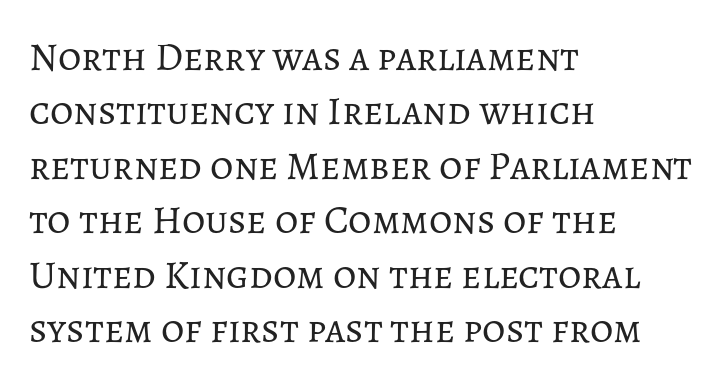
The image shows 40 px regular-weight type, upright; set left-aligned, normal line spacing (1.36x), normal letter spacing, not underlined; low stroke contrast and a medium x-height.
